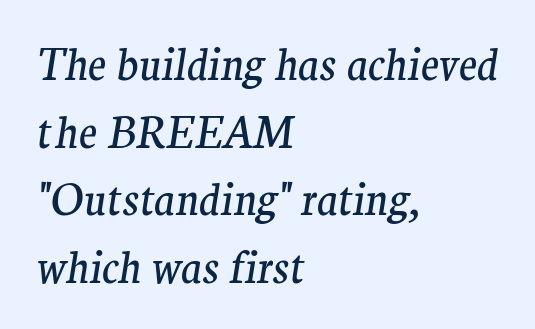
The image shows 43 px regular-weight serif type, italic (leaning right); set left-aligned, normal line spacing (1.57x), normal letter spacing, not underlined; medium stroke contrast and a medium x-height.
